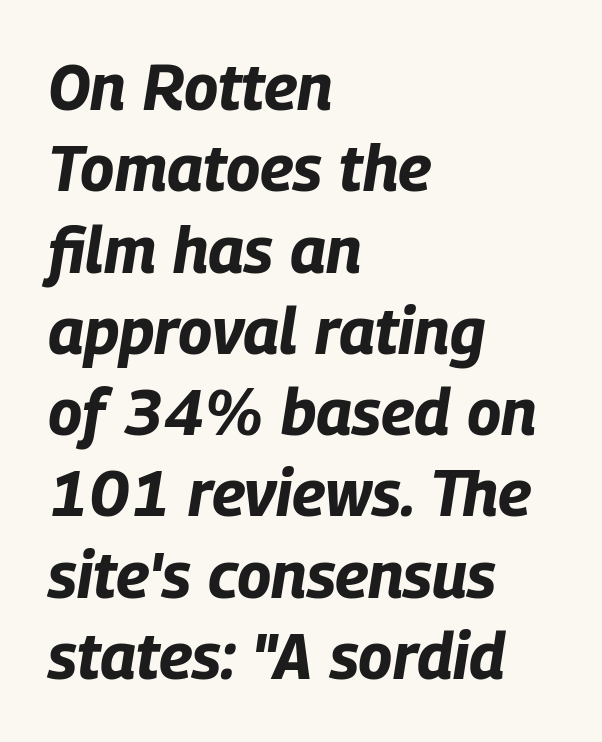
Q: Is the text bold? A: Yes.
Q: Is the text italic (slanted)? A: Yes, it leans right by about 9 degrees.
Q: Is the text underlined? A: No.
Q: How is the paragraph aligned? A: Left-aligned.
Q: Is the spacing between letters normal or unusually wide? A: Normal.
Q: Is the spacing between lines tight, normal or loose? A: Normal.
Q: Width (condensed, normal, or wide)? A: Condensed.
Q: Stroke contrast? A: Low.
Q: x-height? A: Large.
Q: Monospaced? A: No.
